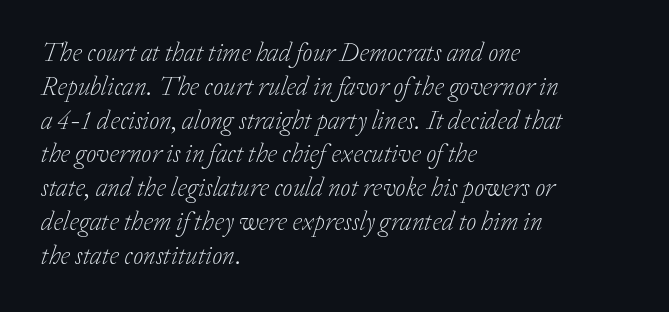
One-word summary of the alignment: left. Regarding leading, the lines here are spaced in the standard way. Stems and bowls with no extra thickness — not bold. Nothing unusual about the tracking: characters are spaced as the font intends. Tall strokes in this sample are angled rather than plumb.
